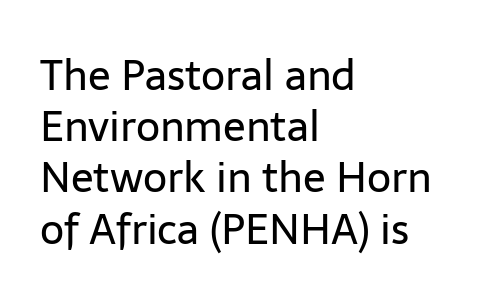
Q: Is the text bold? A: No.
Q: Is the text italic (slanted)? A: No, it is upright.
Q: Is the typeface a serif or a sans-serif typeface? A: Sans-serif.
Q: Is the text underlined? A: No.
Q: How is the paragraph aligned? A: Left-aligned.
Q: Is the spacing between letters normal or unusually wide? A: Normal.
Q: Width (condensed, normal, or wide)? A: Normal.
Q: Stroke contrast? A: Low.
Q: x-height? A: Medium.
Q: Monospaced? A: No.
